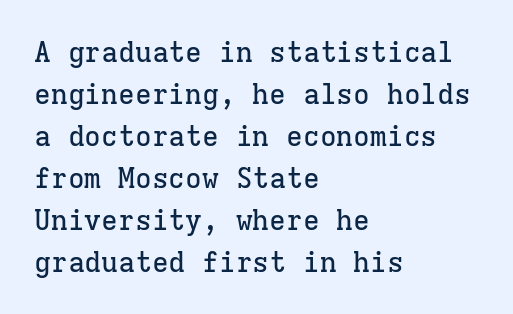
Q: Is the text italic (slanted)? A: No, it is upright.
Q: Is the typeface a serif or a sans-serif typeface? A: Serif.
Q: Is the text underlined? A: No.
Q: How is the paragraph aligned? A: Left-aligned.
Q: Is the spacing between letters normal or unusually wide? A: Normal.
Q: Is the spacing between lines tight, normal or loose? A: Normal.
Q: Width (condensed, normal, or wide)? A: Normal.
Q: Stroke contrast? A: Low.
Q: x-height? A: Medium.
Q: Monospaced? A: Yes.
